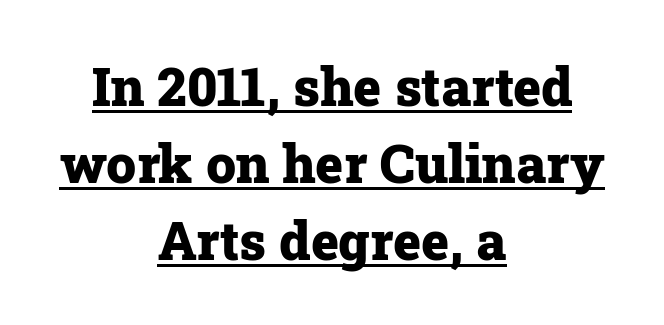
{"serif": "yes", "italic": "no", "bold": "yes", "weight": "heavy", "width": "normal", "stroke_contrast": "low", "x_height": "medium", "monospaced": "no", "underline": "yes", "align": "center", "line_spacing": "normal", "line_spacing_ratio": 1.45, "letter_spacing": "normal", "letter_spacing_em": 0.0, "glyph_px": 53}
